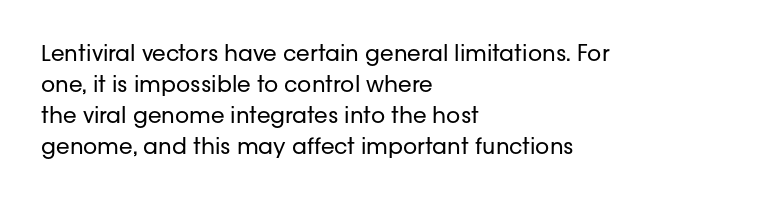
The words here are not underlined. Default kerning and tracking; the words read as compact shapes. The paragraph shown leans on its left margin. Posture: straight, roman, zero tilt. Vertical stems look standard width or narrower in stroke. Vertical spacing — default.
